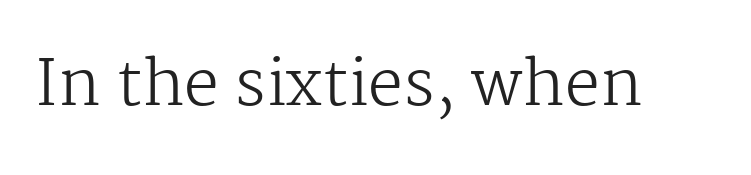
Q: Is the text bold? A: No.
Q: Is the text italic (slanted)? A: No, it is upright.
Q: Is the typeface a serif or a sans-serif typeface? A: Serif.
Q: Is the text underlined? A: No.
Q: Is the spacing between letters normal or unusually wide? A: Normal.
Q: Width (condensed, normal, or wide)? A: Normal.
Q: Stroke contrast? A: Medium.
Q: x-height? A: Medium.
Q: Monospaced? A: No.
